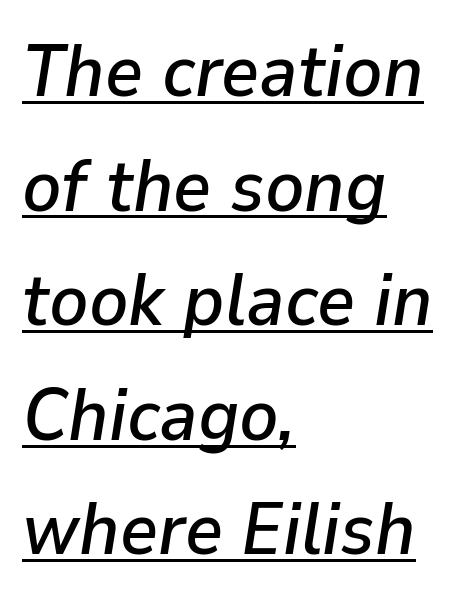
The image shows 73 px text type, italic (leaning right); set left-aligned, normal line spacing (1.57x), normal letter spacing, underlined; low stroke contrast and a medium x-height.
